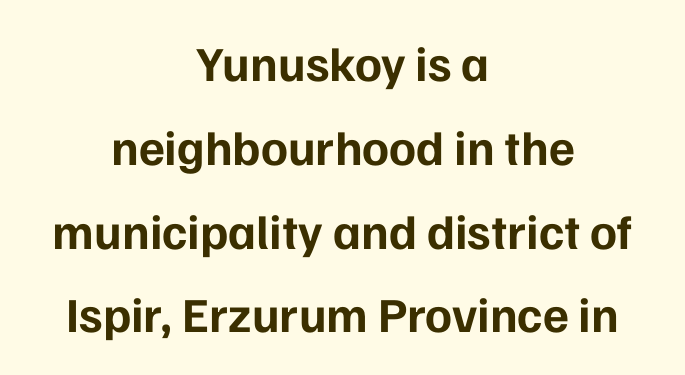
{"serif": "no", "italic": "no", "bold": "yes", "weight": "bold", "width": "normal", "stroke_contrast": "low", "x_height": "medium", "monospaced": "no", "underline": "no", "align": "center", "line_spacing_ratio": 1.71, "letter_spacing": "normal", "letter_spacing_em": 0.0, "glyph_px": 49}
